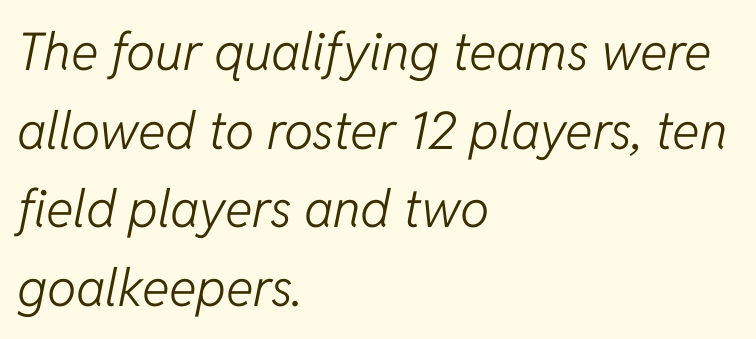
The image shows 52 px light type, italic (leaning right); set left-aligned, normal line spacing (1.51x), normal letter spacing, not underlined; low stroke contrast and a medium x-height.
